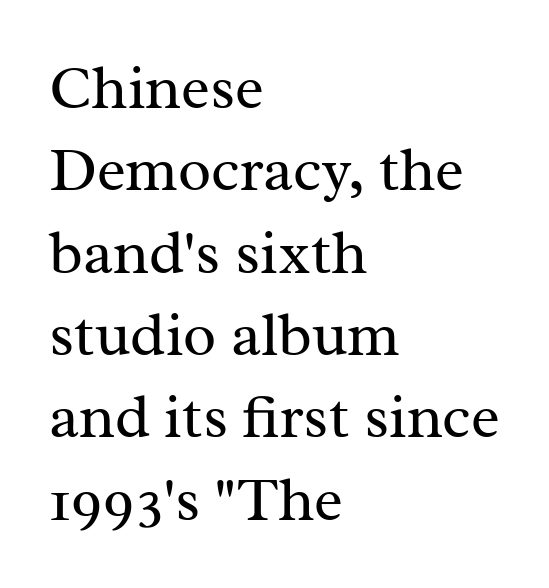
The image shows 61 px regular-weight serif type, upright; set left-aligned, normal line spacing (1.35x), normal letter spacing, not underlined; medium stroke contrast and a medium x-height.
